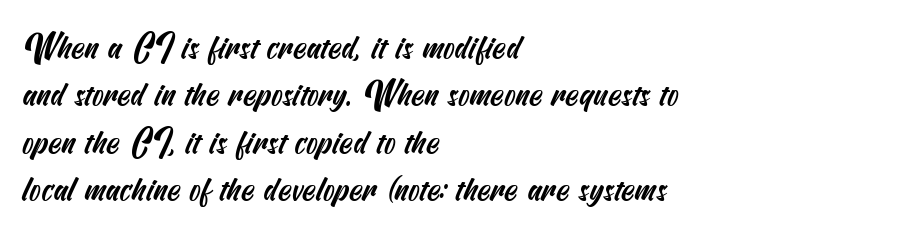
{"serif": "no", "width": "condensed", "stroke_contrast": "medium", "x_height": "small", "underline": "no", "align": "left", "line_spacing": "normal", "line_spacing_ratio": 1.39, "letter_spacing": "normal", "letter_spacing_em": 0.0, "glyph_px": 34}
